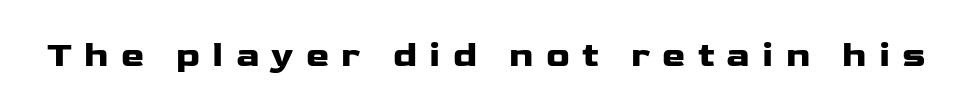
This is sans-serif lettering, the kind often seen on screens and signage. Here the designer chose a conventional face with non-uniform glyph widths. Ascenders rise straight up at ninety degrees. Characters follow at a spacing far wider than the type designer built in. Emphasis by weight is at full strength: bold.
